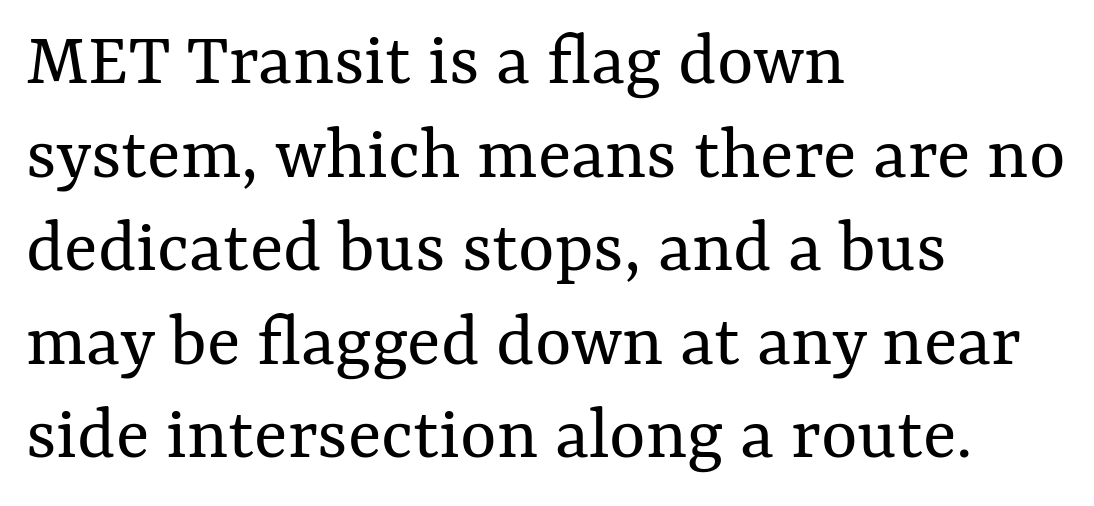
The rendering anchors every line to the left-hand side. No extra tracking has been applied to these lines. Underline: absent. Is the stroke heavy? The answer is a plain regular-or-lighter.
